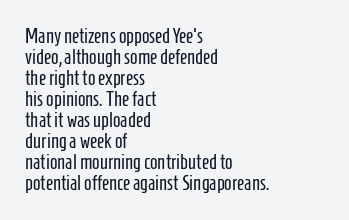
{"italic": "no", "bold": "no", "underline": "no", "align": "left", "line_spacing": "tight", "line_spacing_ratio": 1.05, "letter_spacing": "normal", "letter_spacing_em": 0.0, "glyph_px": 20}
